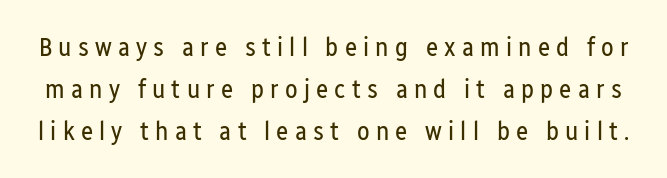
Q: Is the text bold? A: No.
Q: Is the text italic (slanted)? A: No, it is upright.
Q: Is the text underlined? A: No.
Q: Is the spacing between letters normal or unusually wide? A: Unusually wide.
Q: Is the spacing between lines tight, normal or loose? A: Normal.
